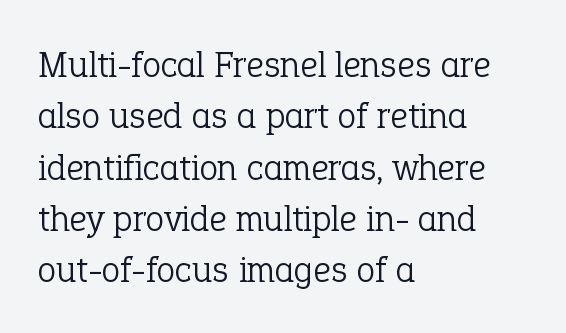
Horizontally, the lines are justified to the leading edge only. Typographically, this falls in the serif category. The block of text has a typical density, with ordinary space between rows. No heavy texture on the line: the type isn't bold. Here the designer chose a conventional face with non-uniform glyph widths.
